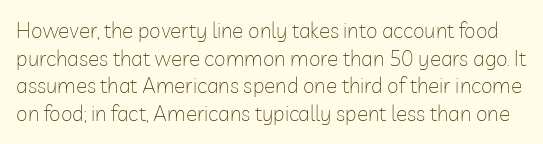
{"italic": "no", "bold": "no", "underline": "no", "line_spacing": "normal", "line_spacing_ratio": 1.32, "letter_spacing": "normal", "letter_spacing_em": 0.0, "glyph_px": 21}
